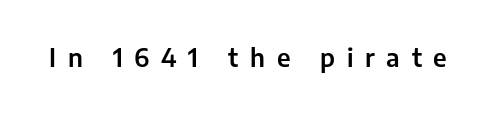
Q: Is the text italic (slanted)? A: No, it is upright.
Q: Is the text underlined? A: No.
Q: Is the spacing between letters normal or unusually wide? A: Unusually wide.
